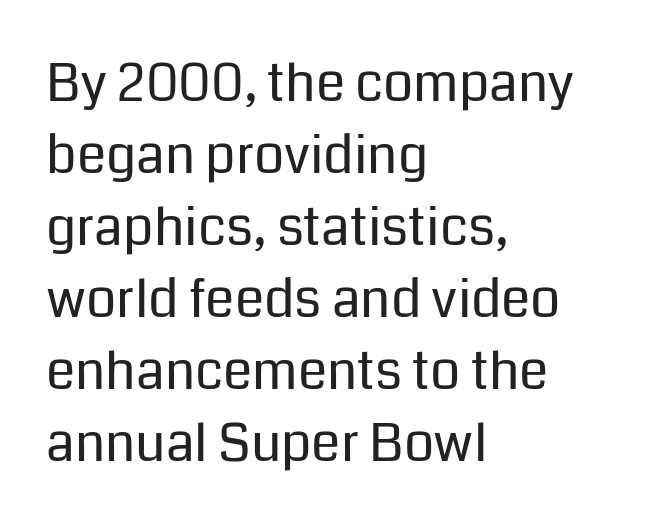
The image shows 53 px regular-weight sans-serif type, upright; set left-aligned, normal line spacing (1.36x), normal letter spacing, not underlined; low stroke contrast and a medium x-height.
